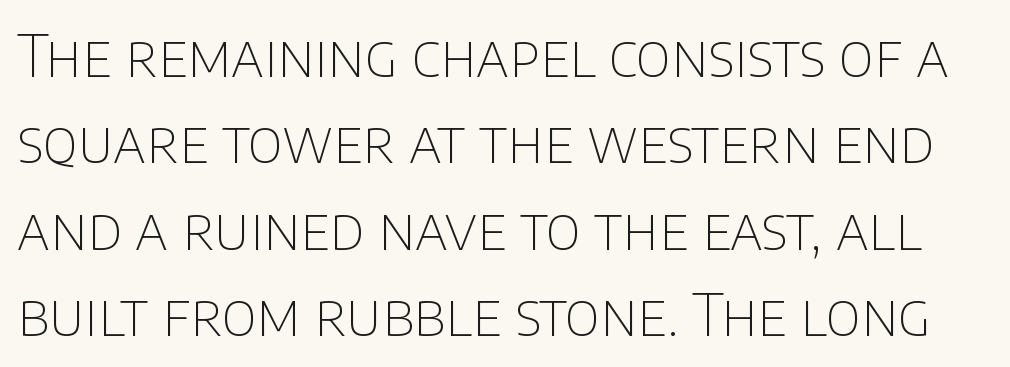
{"serif": "no", "italic": "no", "bold": "no", "weight": "thin", "width": "normal", "stroke_contrast": "low", "x_height": "large", "monospaced": "no", "underline": "no", "line_spacing": "normal", "line_spacing_ratio": 1.49, "letter_spacing": "normal", "letter_spacing_em": 0.0, "glyph_px": 58}
